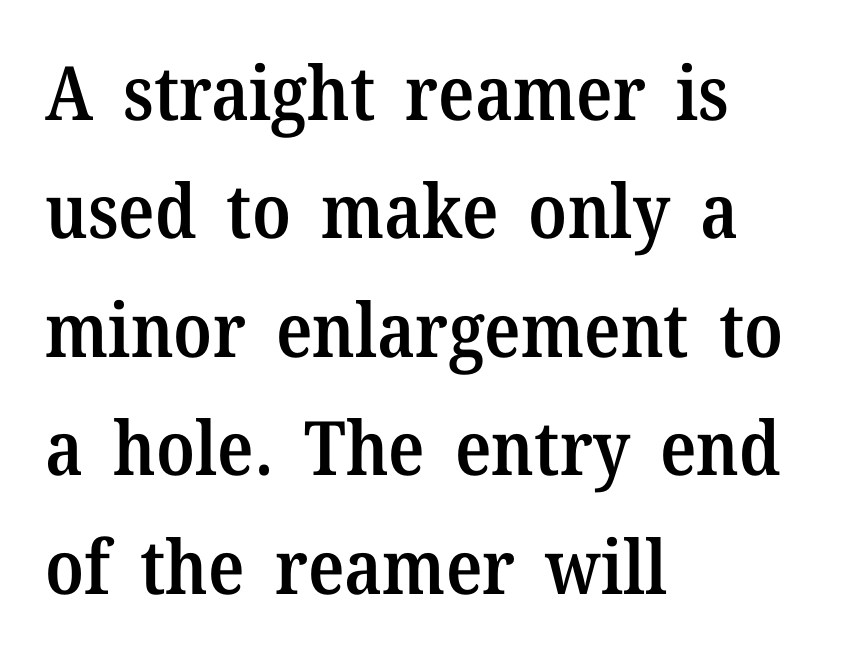
Tall strokes in this sample are plumb rather than angled. The letters are semibold — heavier than regular but short of a full bold. Check the space under the baseline: it is left empty. The rows are spaced the way most documents space them. These lines stack with their left ends in a neat column.
